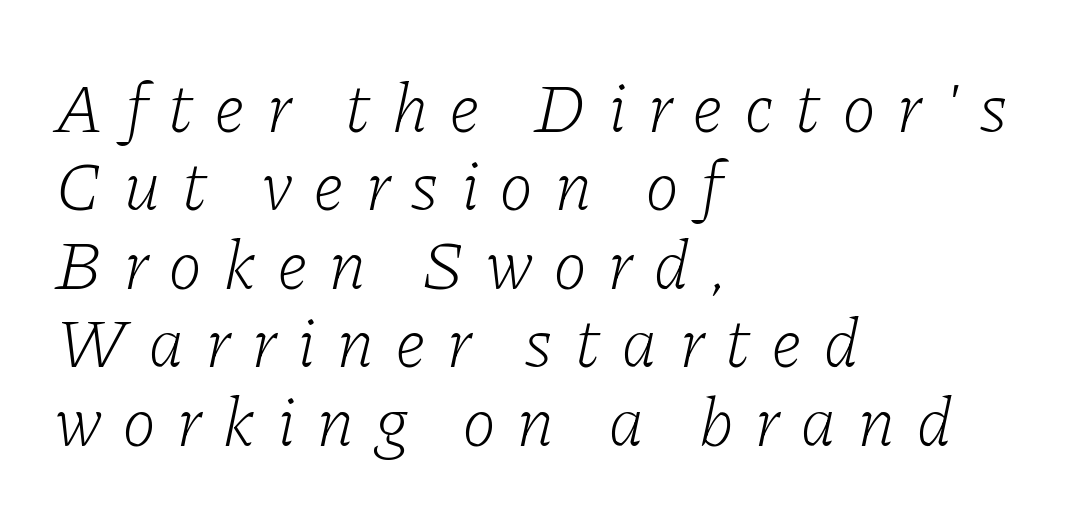
Each stroke keeps to a modest, everyday thickness or less. In terms of letterform style, serifs are clearly present. The letters advance in unequal steps, a hallmark of proportional type. Vertically, the passage feels compressed, each row crowding the next.
